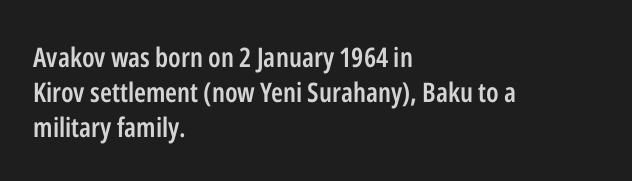
Q: Is the text bold? A: Semi-bold.
Q: Is the text italic (slanted)? A: No, it is upright.
Q: Is the text underlined? A: No.
Q: How is the paragraph aligned? A: Left-aligned.
Q: Is the spacing between letters normal or unusually wide? A: Normal.
Q: Is the spacing between lines tight, normal or loose? A: Normal.
